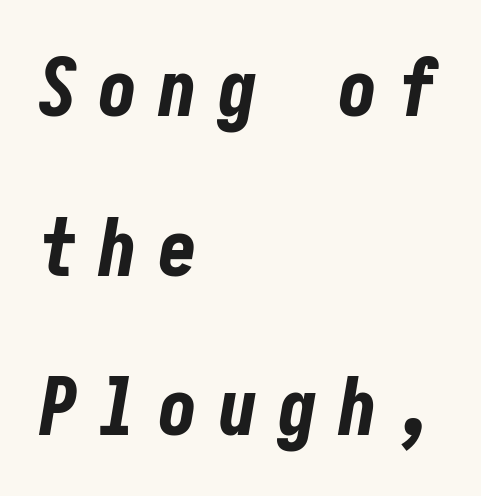
The image shows 79 px bold, condensed type, italic (leaning right); set left-aligned, loose line spacing (2.02x), unusually wide letter spacing (+0.26 em), not underlined; low stroke contrast and a medium x-height.
